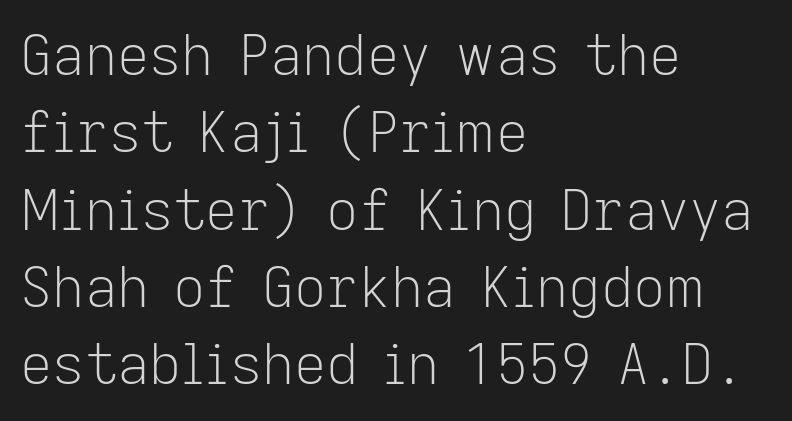
Q: Is the text bold? A: No.
Q: Is the text italic (slanted)? A: No, it is upright.
Q: Is the typeface a serif or a sans-serif typeface? A: Sans-serif.
Q: Is the text underlined? A: No.
Q: How is the paragraph aligned? A: Left-aligned.
Q: Is the spacing between letters normal or unusually wide? A: Normal.
Q: Is the spacing between lines tight, normal or loose? A: Normal.
Q: Width (condensed, normal, or wide)? A: Normal.
Q: Stroke contrast? A: Low.
Q: x-height? A: Medium.
Q: Monospaced? A: No.
